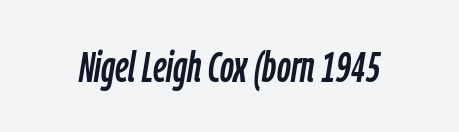
The image shows 43 px condensed type, italic (leaning right); set normal letter spacing, not underlined; low stroke contrast and a medium x-height.
